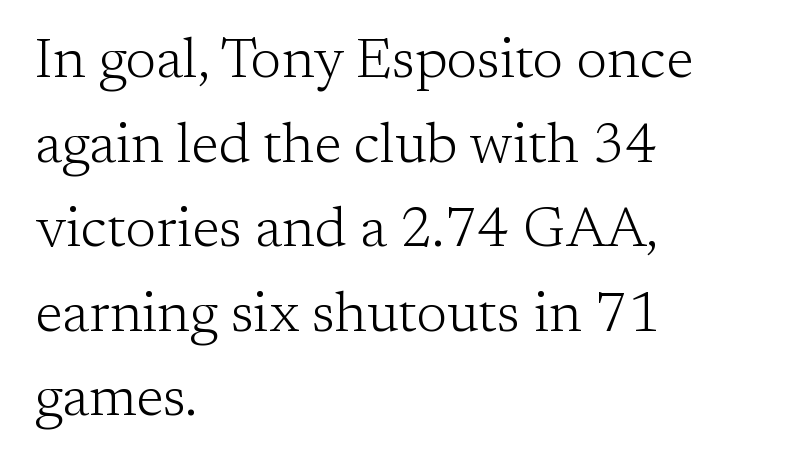
{"serif": "yes", "italic": "no", "bold": "no", "weight": "light", "width": "normal", "stroke_contrast": "low", "x_height": "medium", "monospaced": "no", "underline": "no", "align": "left", "line_spacing": "normal", "line_spacing_ratio": 1.51, "letter_spacing": "normal", "letter_spacing_em": 0.0, "glyph_px": 56}
